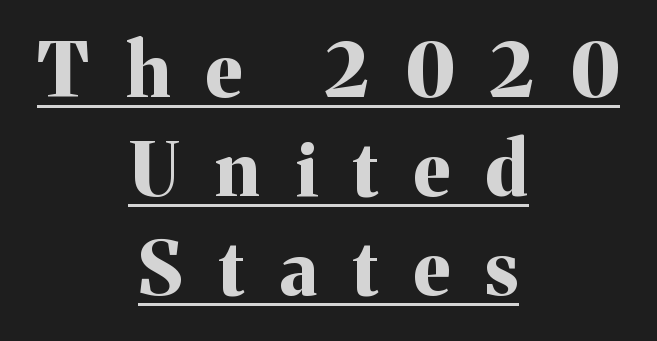
The image shows 74 px bold serif type, upright; set centered, normal line spacing (1.34x), unusually wide letter spacing (+0.49 em), underlined; medium stroke contrast and a medium x-height.
